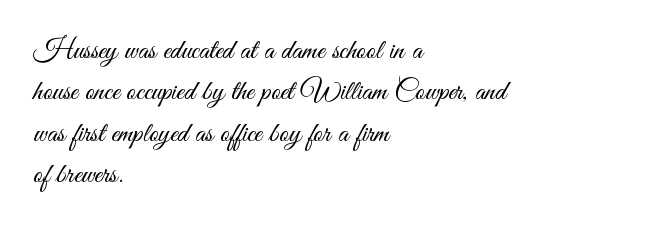
Q: Is the text bold? A: No.
Q: Is the text italic (slanted)? A: Yes.
Q: Is the typeface a serif or a sans-serif typeface? A: Sans-serif.
Q: Is the text underlined? A: No.
Q: How is the paragraph aligned? A: Left-aligned.
Q: Is the spacing between letters normal or unusually wide? A: Normal.
Q: Is the spacing between lines tight, normal or loose? A: Normal.
Q: Width (condensed, normal, or wide)? A: Condensed.
Q: Stroke contrast? A: Medium.
Q: x-height? A: Small.
Q: Monospaced? A: No.
